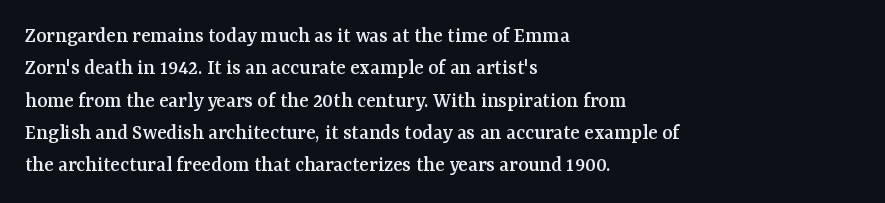
{"italic": "no", "underline": "no", "align": "left", "line_spacing": "normal", "line_spacing_ratio": 1.47, "letter_spacing": "normal", "letter_spacing_em": 0.0, "glyph_px": 22}
